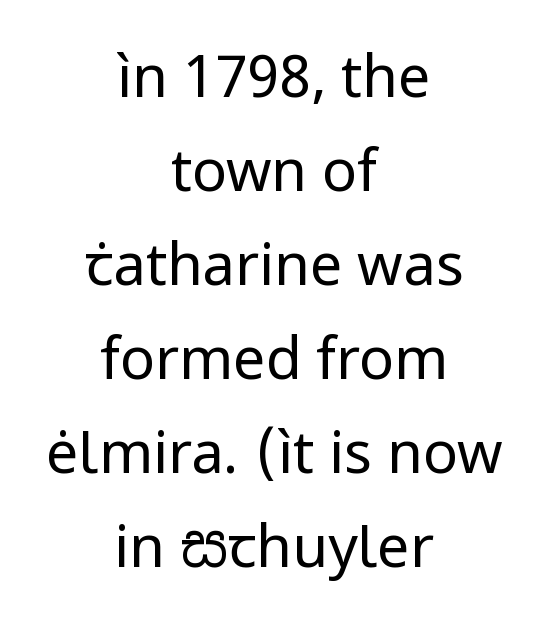
{"serif": "no", "italic": "no", "bold": "no", "weight": "regular", "width": "normal", "stroke_contrast": "low", "x_height": "medium", "monospaced": "no", "underline": "no", "align": "center", "line_spacing": "normal", "line_spacing_ratio": 1.62, "letter_spacing": "normal", "letter_spacing_em": 0.0, "glyph_px": 58}
